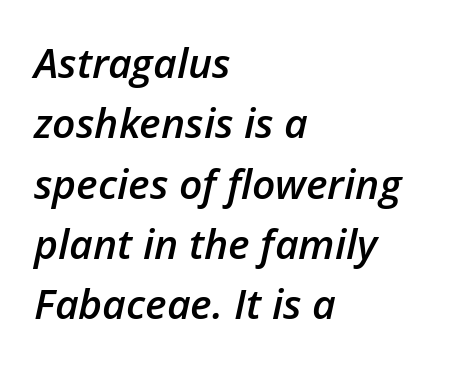
Just letters on the line, the space beneath them empty. Note the varied advance widths — an 'i' is clearly narrower than an 'm'. This sample uses plain, unmodified letter spacing. Slightly chunky letters — semibold, I'd say, not full bold. The rag falls on the right side of this text block. Notice how descenders clear the ascenders below comfortably — that's standard leading.
